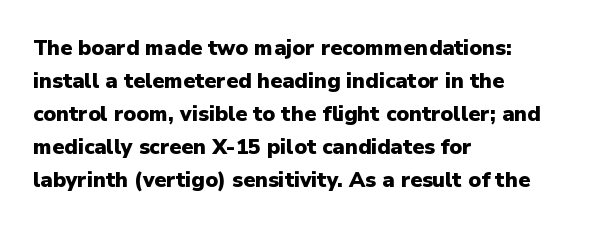
Q: Is the text bold? A: Yes.
Q: Is the text italic (slanted)? A: No, it is upright.
Q: Is the text underlined? A: No.
Q: How is the paragraph aligned? A: Left-aligned.
Q: Is the spacing between letters normal or unusually wide? A: Normal.
Q: Is the spacing between lines tight, normal or loose? A: Normal.
